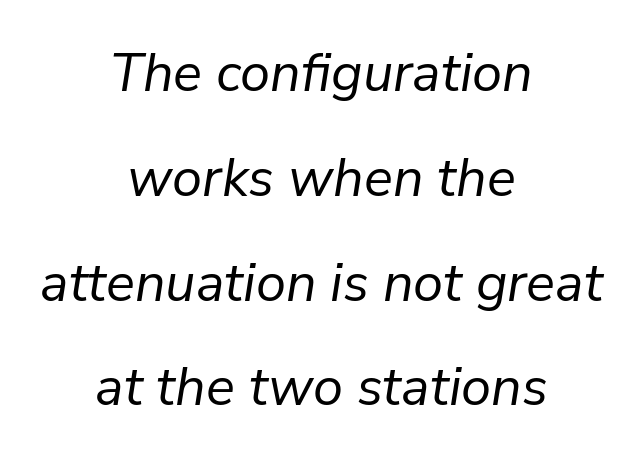
{"italic": "yes", "lean": "right", "slant_degrees": 9, "bold": "no", "weight": "regular", "width": "normal", "stroke_contrast": "low", "x_height": "medium", "monospaced": "no", "underline": "no", "align": "center", "line_spacing": "loose", "line_spacing_ratio": 1.94, "letter_spacing": "normal", "letter_spacing_em": 0.0, "glyph_px": 54}
